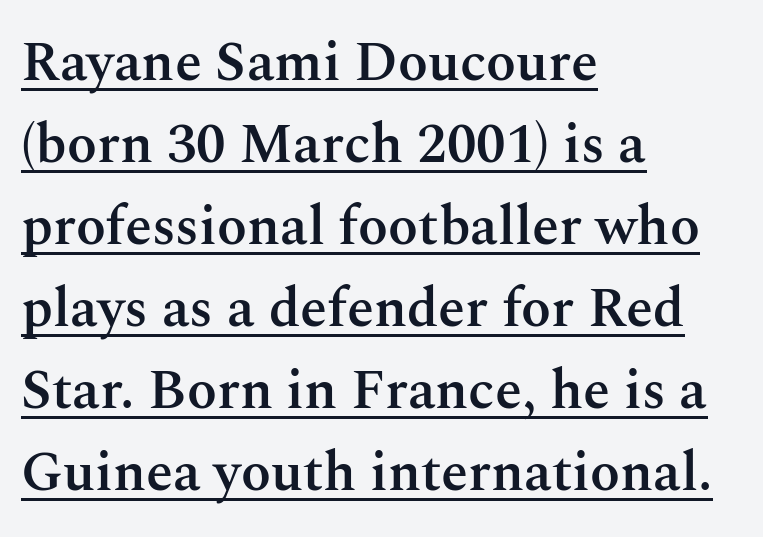
{"serif": "yes", "italic": "no", "bold": "semi", "weight": "semibold", "width": "normal", "stroke_contrast": "medium", "x_height": "medium", "monospaced": "no", "underline": "yes", "align": "left", "line_spacing": "normal", "line_spacing_ratio": 1.49, "letter_spacing": "normal", "letter_spacing_em": 0.0, "glyph_px": 55}
